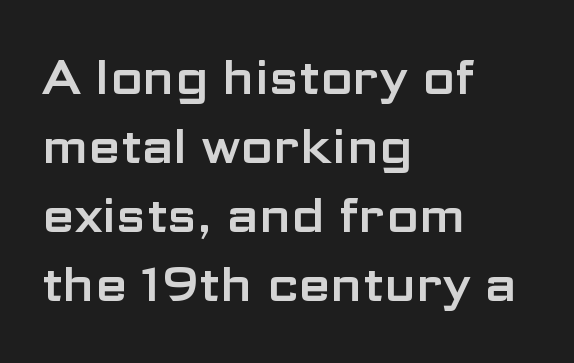
A normal amount of white space separates one row of letters from the next. This is the regular roman posture of the typeface. Is this a fixed-width face? No — the glyphs have proportional, varying widths. Check under the words: just untouched page.
